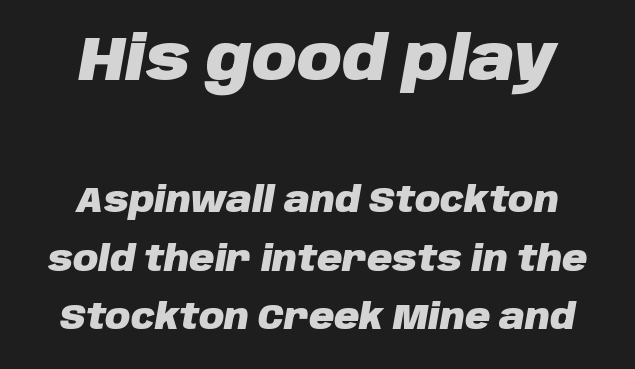
Q: Is the text bold? A: Yes.
Q: Is the text italic (slanted)? A: Yes, it leans right by about 10 degrees.
Q: Is the text underlined? A: No.
Q: How is the paragraph aligned? A: Centered.
Q: Is the spacing between letters normal or unusually wide? A: Normal.
Q: Is the spacing between lines tight, normal or loose? A: Normal.
Q: Which block of text is set in a larger size, the first (top) or the second (bottom)? A: The first (top) one.
Q: Width (condensed, normal, or wide)? A: Normal.
Q: Stroke contrast? A: Low.
Q: x-height? A: Large.
Q: Monospaced? A: No.
